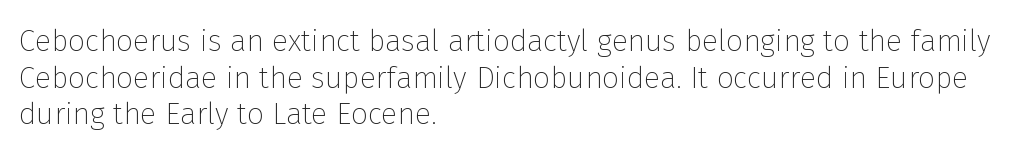
The image shows 30 px thin sans-serif type, upright; set left-aligned, line spacing 1.22x, normal letter spacing, not underlined; low stroke contrast and a medium x-height.
